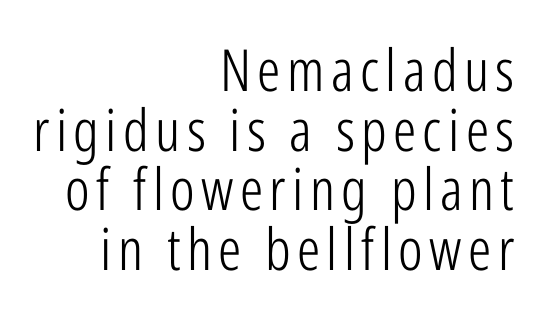
A typesetter would label this face a sans. The rendering anchors every line to the right-hand side. One glance says dense: line gaps are narrower than usual. Think standard paragraph weight, or any step lighter than that.
